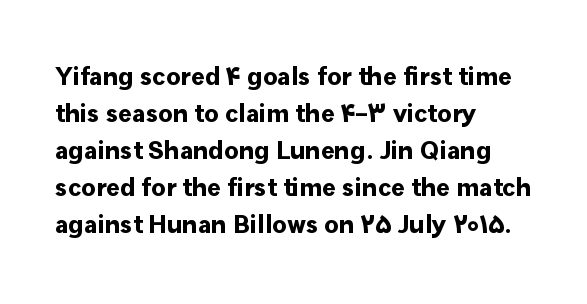
{"italic": "no", "bold": "yes", "underline": "no", "align": "left", "line_spacing": "normal", "line_spacing_ratio": 1.42, "letter_spacing": "normal", "letter_spacing_em": 0.0, "glyph_px": 26}
